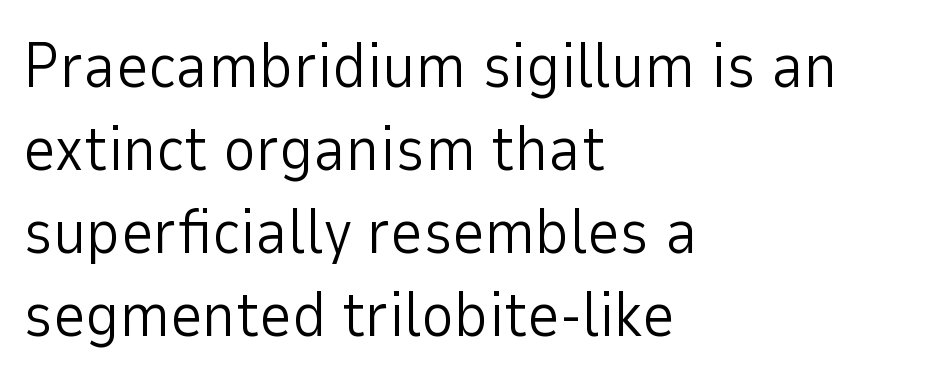
Varying glyph widths throughout — classic text-font behaviour. Does the copy run flush right? No — it runs flush left. Interline gaps are of average width in this sample. The glyphs in this specimen are sans serif. The zone under the glyphs is completely vacant.
